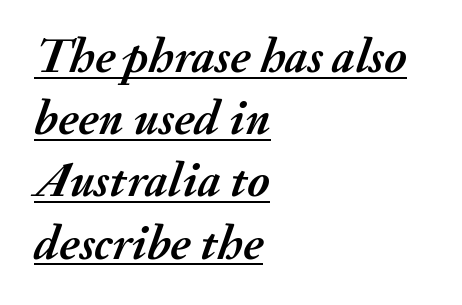
Is there an underline? Yes — a line sits under the letters. Think of a printed novel: that variable character pitch is what you see here. This is oblique type, the kind used for emphasis or titles. The typesetting leans heavy: a genuine bold.
